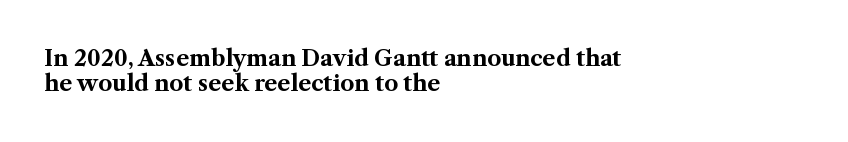
Q: Is the text bold? A: Yes.
Q: Is the text italic (slanted)? A: No, it is upright.
Q: Is the text underlined? A: No.
Q: How is the paragraph aligned? A: Left-aligned.
Q: Is the spacing between letters normal or unusually wide? A: Normal.
Q: Is the spacing between lines tight, normal or loose? A: Tight.
